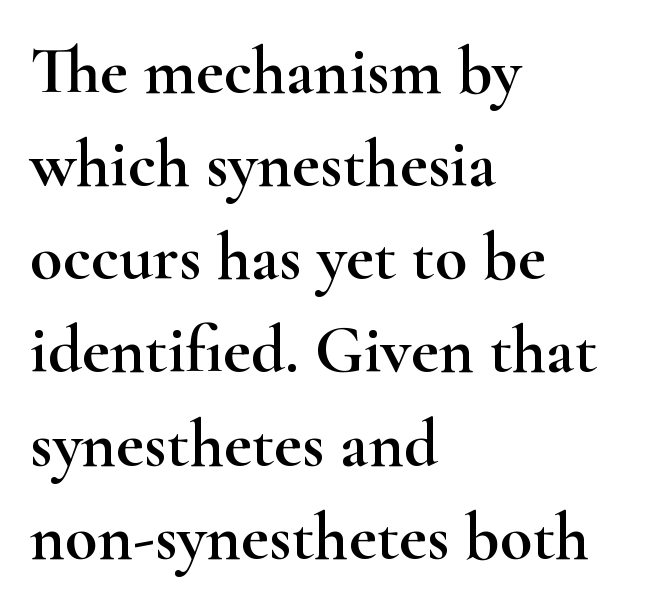
Q: Is the text italic (slanted)? A: No, it is upright.
Q: Is the typeface a serif or a sans-serif typeface? A: Serif.
Q: Is the text underlined? A: No.
Q: How is the paragraph aligned? A: Left-aligned.
Q: Is the spacing between letters normal or unusually wide? A: Normal.
Q: Is the spacing between lines tight, normal or loose? A: Normal.
Q: Width (condensed, normal, or wide)? A: Wide.
Q: Stroke contrast? A: High.
Q: x-height? A: Small.
Q: Monospaced? A: No.
